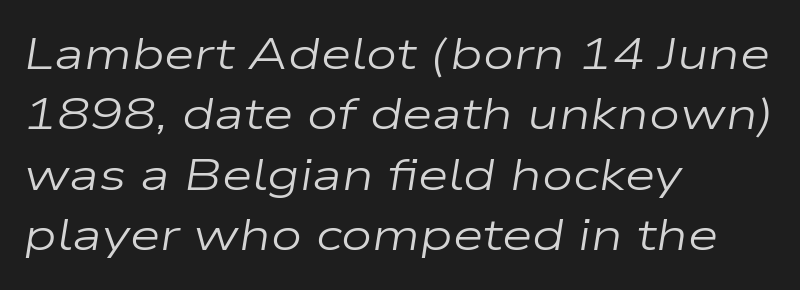
{"italic": "yes", "lean": "right", "slant_degrees": 9, "bold": "no", "weight": "regular", "width": "wide", "stroke_contrast": "low", "x_height": "medium", "monospaced": "no", "underline": "no", "align": "left", "line_spacing": "normal", "line_spacing_ratio": 1.37, "letter_spacing": "normal", "letter_spacing_em": 0.0, "glyph_px": 44}
